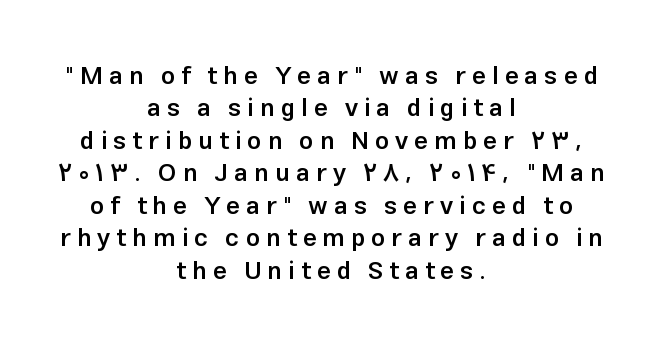
A centered setting, common on invitations and titles, is used for this passage. This rendering features lettering with no underline. Is there any slant? The stems are plumb. The passage shown is semibold, sitting just below true bold. A typesetter would call this heavily tracked-out type.
